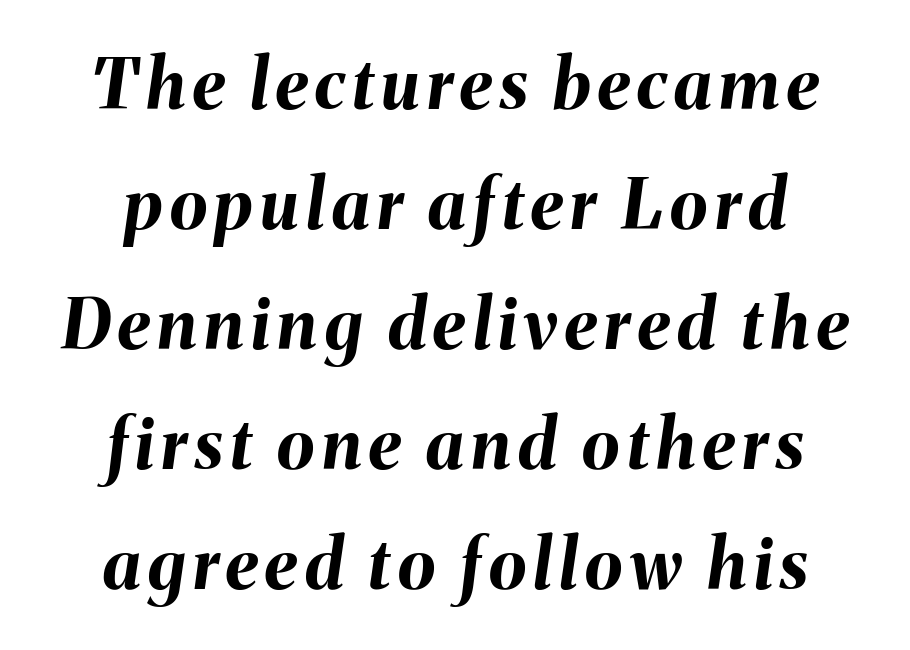
Q: Is the text bold? A: Yes.
Q: Is the text italic (slanted)? A: Yes, it leans right by about 8 degrees.
Q: Is the text underlined? A: No.
Q: How is the paragraph aligned? A: Centered.
Q: Width (condensed, normal, or wide)? A: Normal.
Q: Stroke contrast? A: Medium.
Q: x-height? A: Medium.
Q: Monospaced? A: No.
